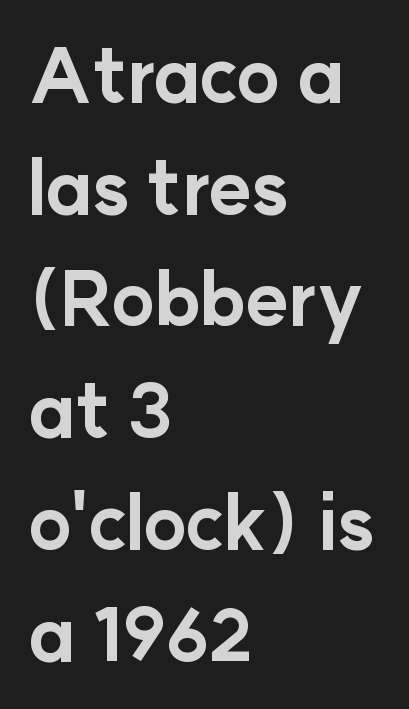
{"serif": "no", "italic": "no", "bold": "yes", "weight": "bold", "width": "normal", "stroke_contrast": "low", "x_height": "medium", "monospaced": "no", "underline": "no", "align": "left", "line_spacing": "normal", "line_spacing_ratio": 1.51, "letter_spacing": "normal", "letter_spacing_em": 0.0, "glyph_px": 74}
